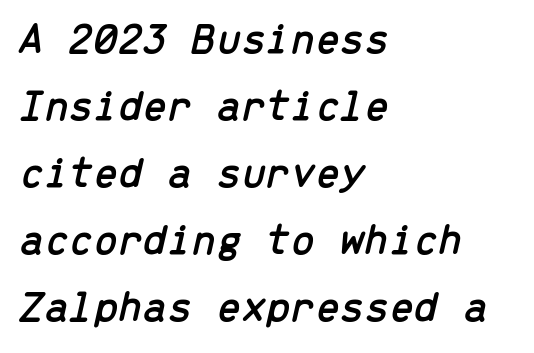
{"italic": "yes", "lean": "right", "slant_degrees": 13, "width": "normal", "stroke_contrast": "low", "x_height": "medium", "monospaced": "yes", "underline": "no", "align": "left", "line_spacing": "normal", "line_spacing_ratio": 1.52, "letter_spacing": "normal", "letter_spacing_em": 0.0, "glyph_px": 44}
